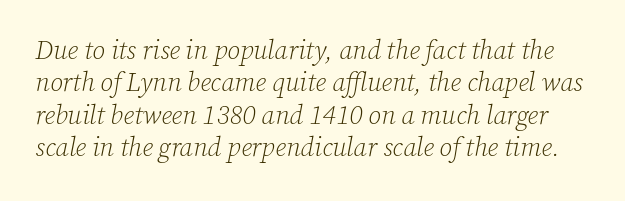
Quick note: interline space is typical. The strokes carry an ordinary text weight at most. Inter-character spacing is left at the font's built-in metrics. Is the type slanted? Yes — the strokes lean at a clear angle.
